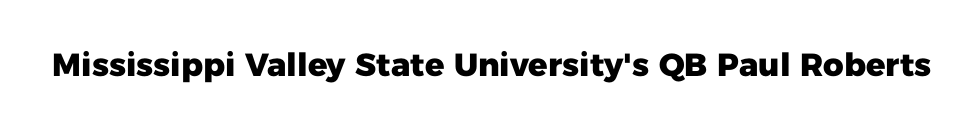
The image shows 32 px heavy sans-serif type, upright; set normal letter spacing, not underlined; low stroke contrast and a medium x-height.
